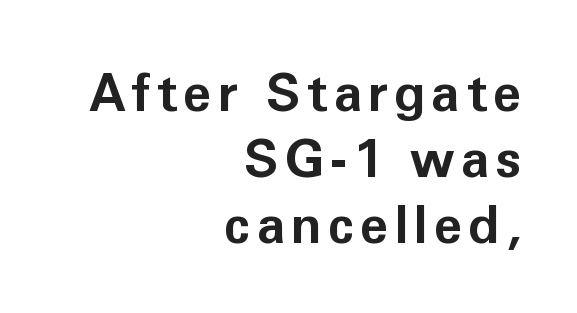
A full-strength bold gives these letters their thick strokes. The designer went with a sans here, leaving each stem footless. This sample keeps an unexceptional amount of space between lines. These lines are rendered in a variable-pitch font. The paragraph shown leans on its right margin. Decoration check: the copy has no underline.
